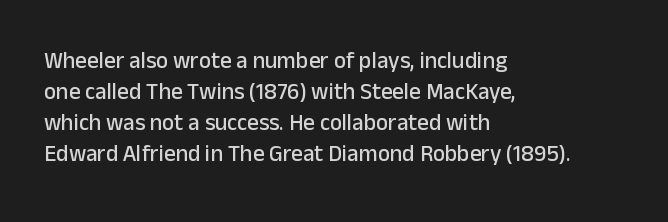
The image shows 23 px text type, upright; set left-aligned, normal line spacing (1.35x), normal letter spacing, not underlined.
